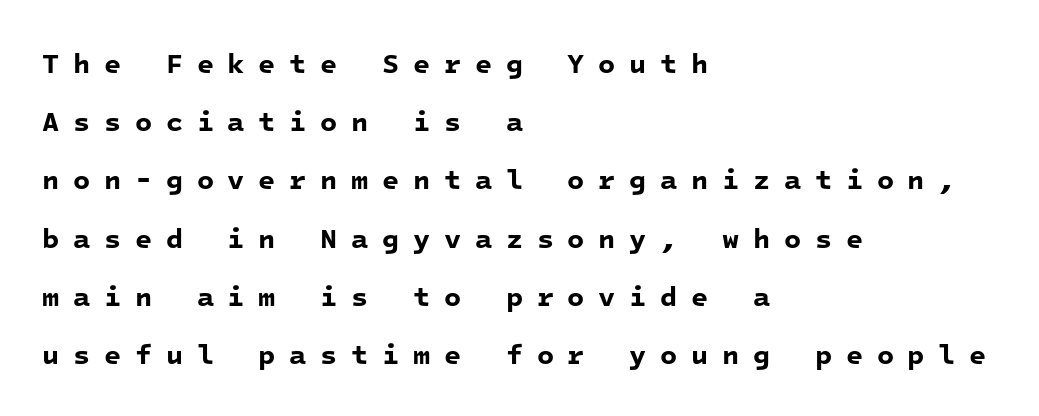
What stands out about the letter spacing? Its width — letters are far apart. Beneath every word, the page is bare. Horizontal alignment here is leftward, the default for most running prose. How would I describe the line gaps? Wide and relaxed.
